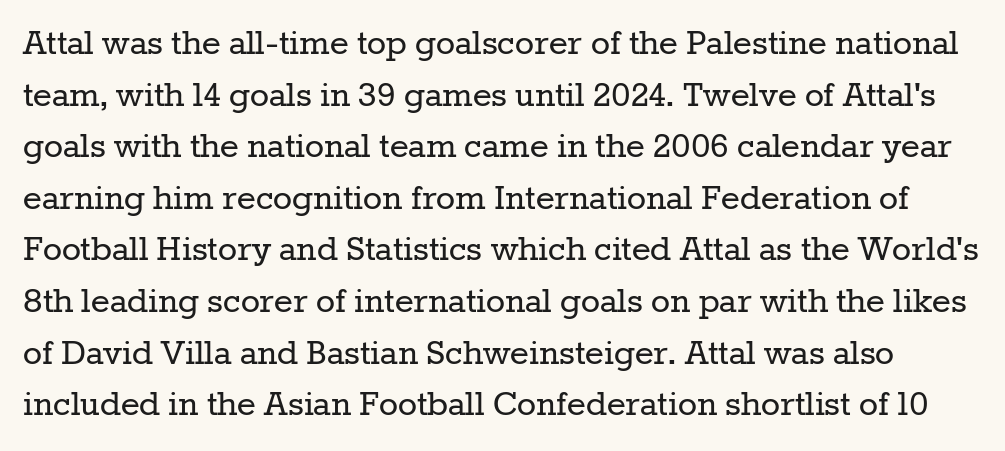
{"serif": "yes", "italic": "no", "bold": "no", "weight": "regular", "width": "normal", "stroke_contrast": "low", "x_height": "medium", "monospaced": "no", "underline": "no", "line_spacing": "normal", "line_spacing_ratio": 1.29, "letter_spacing": "normal", "letter_spacing_em": 0.0, "glyph_px": 40}
